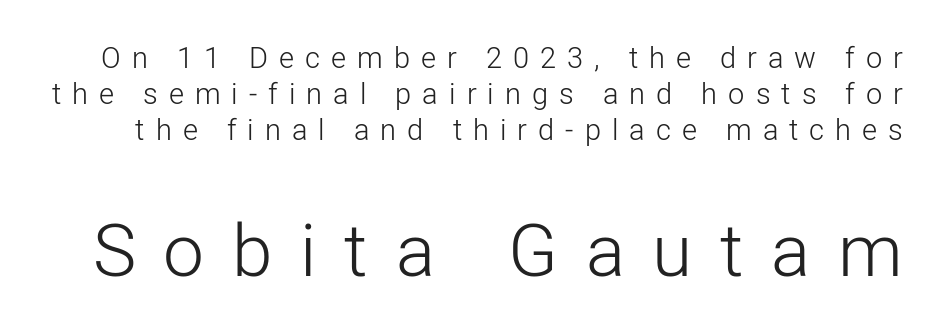
Q: Is the text bold? A: No.
Q: Is the text italic (slanted)? A: No, it is upright.
Q: Is the typeface a serif or a sans-serif typeface? A: Sans-serif.
Q: Is the text underlined? A: No.
Q: Is the spacing between letters normal or unusually wide? A: Unusually wide.
Q: Which block of text is set in a larger size, the first (top) or the second (bottom)? A: The second (bottom) one.
Q: Width (condensed, normal, or wide)? A: Normal.
Q: Stroke contrast? A: Low.
Q: x-height? A: Medium.
Q: Monospaced? A: No.
